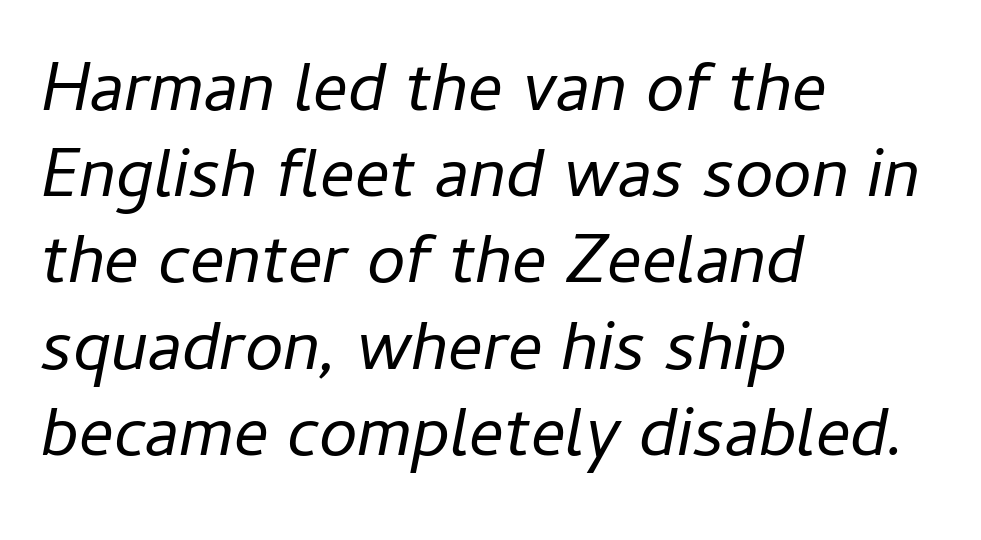
No heavy texture on the line: the type isn't bold. Vertically, the passage feels balanced, rows spaced as you'd expect. Default kerning and tracking; the words read as compact shapes. Characters are canted at an angle relative to the baseline's perpendicular.
